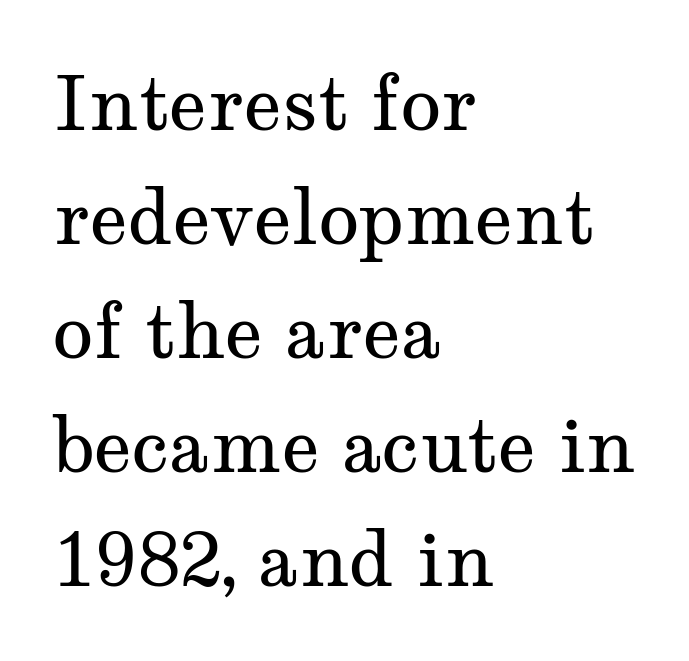
{"serif": "yes", "italic": "no", "bold": "no", "weight": "regular", "width": "wide", "stroke_contrast": "medium", "x_height": "medium", "monospaced": "no", "underline": "no", "align": "left", "line_spacing": "normal", "line_spacing_ratio": 1.52, "letter_spacing": "normal", "letter_spacing_em": 0.0, "glyph_px": 75}
